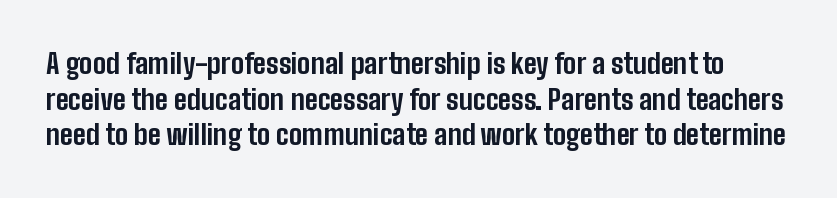
Q: Is the text bold? A: Yes.
Q: Is the text italic (slanted)? A: No, it is upright.
Q: Is the typeface a serif or a sans-serif typeface? A: Sans-serif.
Q: Is the text underlined? A: No.
Q: Is the spacing between letters normal or unusually wide? A: Normal.
Q: Is the spacing between lines tight, normal or loose? A: Normal.
Q: Width (condensed, normal, or wide)? A: Condensed.
Q: Stroke contrast? A: Low.
Q: x-height? A: Medium.
Q: Monospaced? A: No.
